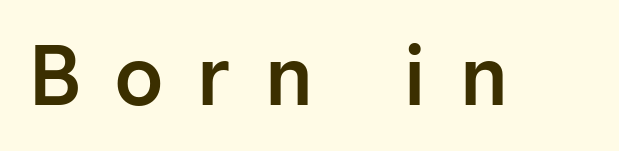
{"serif": "no", "italic": "no", "width": "normal", "stroke_contrast": "low", "x_height": "medium", "monospaced": "no", "underline": "no", "letter_spacing": "wide", "letter_spacing_em": 0.45, "glyph_px": 77}
